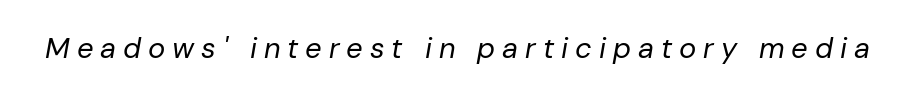
Q: Is the text bold? A: No.
Q: Is the text italic (slanted)? A: Yes, it leans right by about 10 degrees.
Q: Is the text underlined? A: No.
Q: Is the spacing between letters normal or unusually wide? A: Unusually wide.
Q: Width (condensed, normal, or wide)? A: Normal.
Q: Stroke contrast? A: Low.
Q: x-height? A: Medium.
Q: Monospaced? A: No.
